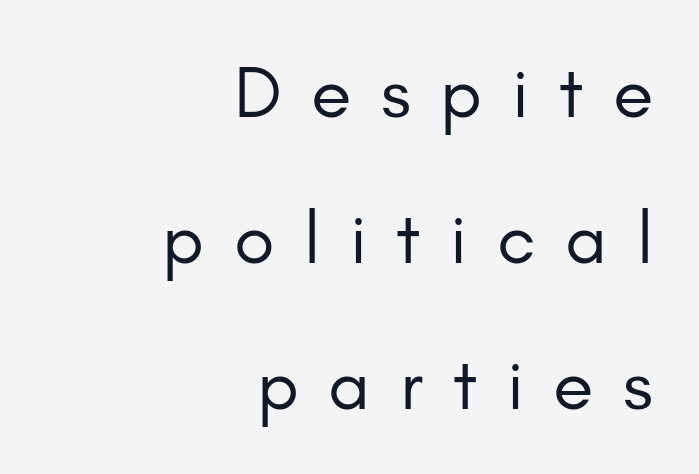
{"serif": "no", "italic": "no", "bold": "no", "weight": "regular", "width": "normal", "stroke_contrast": "low", "x_height": "small", "monospaced": "no", "underline": "no", "align": "right", "line_spacing": "loose", "line_spacing_ratio": 1.97, "letter_spacing": "wide", "letter_spacing_em": 0.4, "glyph_px": 74}
